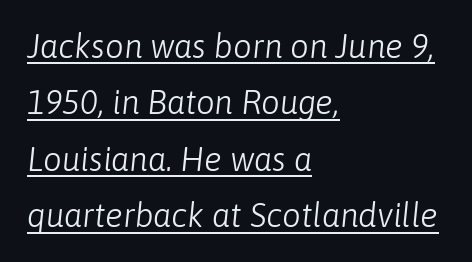
The image shows 33 px light type, italic (leaning right); set left-aligned, line spacing 1.71x, normal letter spacing, underlined; low stroke contrast and a medium x-height.
